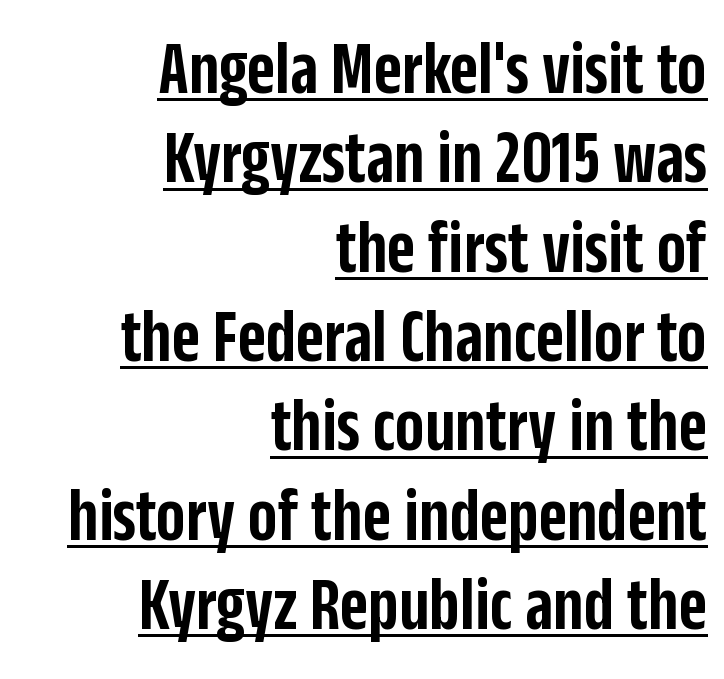
In designer terms, the underline attribute is active on this setting. It's the straight-up-and-down kind of type. Tracking value appears to be zero — textbook default spacing. Typographically, this falls in the sans-serif category. The setting favours the right margin, as signatures and pull-quotes sometimes do.
